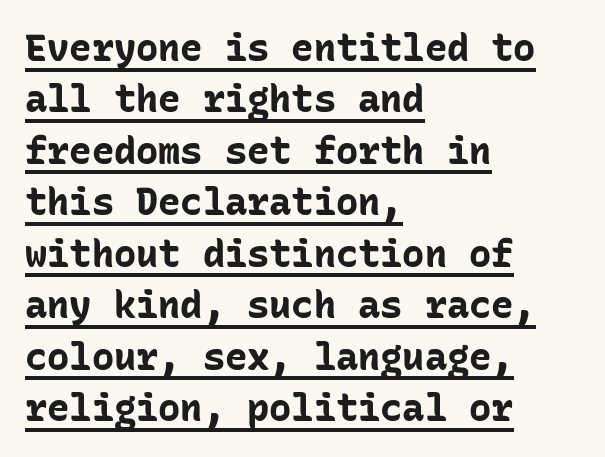
{"serif": "no", "italic": "no", "bold": "yes", "weight": "bold", "width": "normal", "stroke_contrast": "low", "x_height": "medium", "monospaced": "yes", "underline": "yes", "align": "left", "line_spacing": "normal", "line_spacing_ratio": 1.39, "letter_spacing": "normal", "letter_spacing_em": 0.0, "glyph_px": 37}
